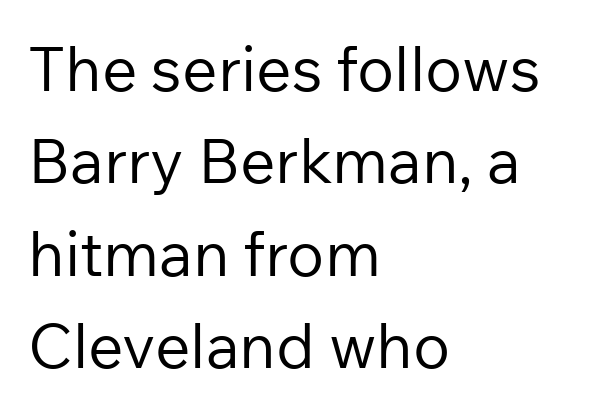
{"serif": "no", "italic": "no", "bold": "no", "weight": "regular", "width": "normal", "stroke_contrast": "low", "x_height": "medium", "monospaced": "no", "underline": "no", "align": "left", "line_spacing": "normal", "line_spacing_ratio": 1.49, "letter_spacing": "normal", "letter_spacing_em": 0.0, "glyph_px": 62}
